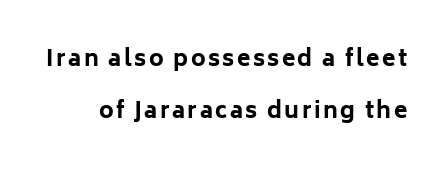
Q: Is the text bold? A: Yes.
Q: Is the text italic (slanted)? A: No, it is upright.
Q: Is the text underlined? A: No.
Q: Is the spacing between lines tight, normal or loose? A: Loose.
